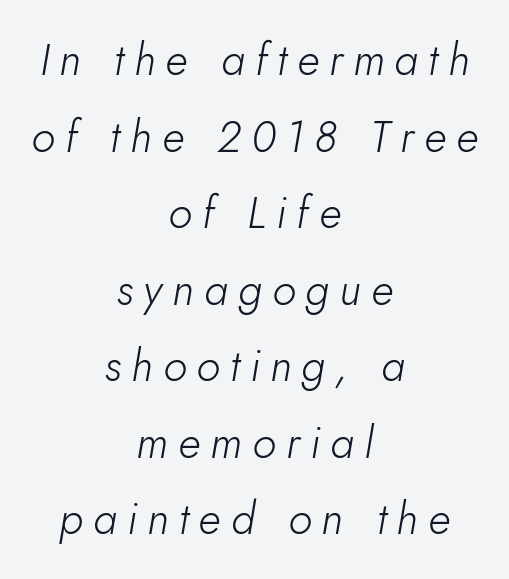
{"italic": "yes", "lean": "right", "slant_degrees": 5, "bold": "no", "weight": "light", "width": "normal", "stroke_contrast": "low", "x_height": "small", "monospaced": "no", "underline": "no", "align": "center", "line_spacing_ratio": 1.74, "letter_spacing": "wide", "letter_spacing_em": 0.23, "glyph_px": 44}
